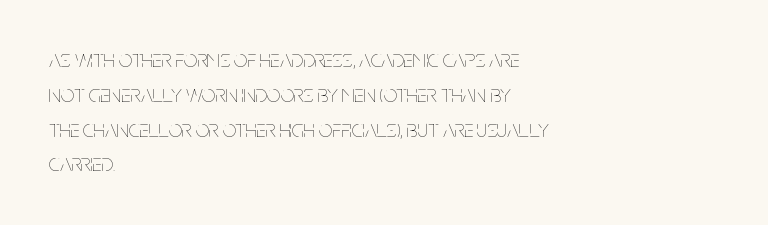
{"italic": "no", "bold": "no", "underline": "no", "align": "left", "line_spacing": "normal", "line_spacing_ratio": 1.45, "letter_spacing": "normal", "letter_spacing_em": 0.0, "glyph_px": 24}
